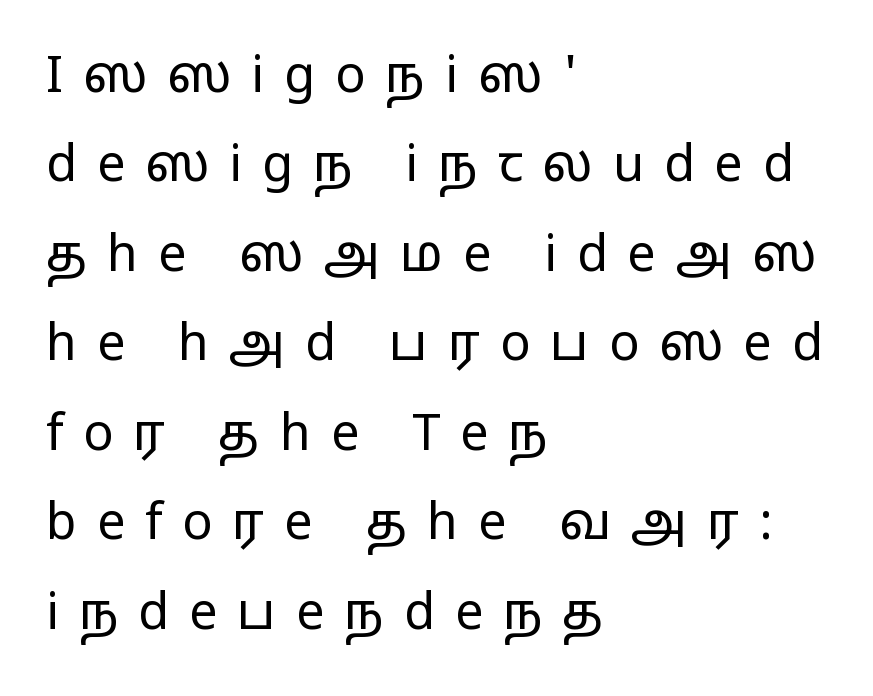
{"serif": "no", "italic": "no", "bold": "no", "weight": "regular", "width": "wide", "stroke_contrast": "low", "x_height": "medium", "monospaced": "no", "underline": "no", "align": "left", "line_spacing_ratio": 1.79, "letter_spacing": "wide", "letter_spacing_em": 0.4, "glyph_px": 50}
